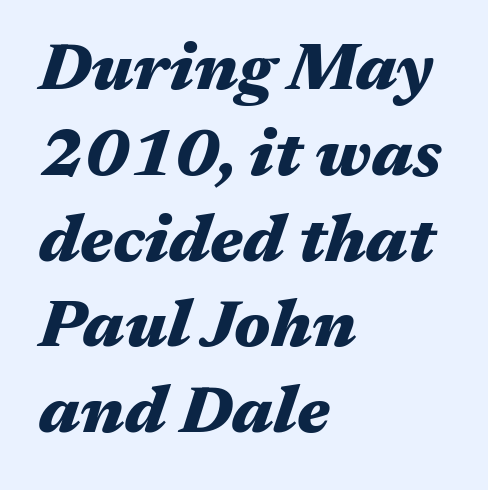
{"italic": "yes", "lean": "right", "slant_degrees": 17, "bold": "yes", "weight": "heavy", "width": "wide", "stroke_contrast": "medium", "x_height": "medium", "monospaced": "no", "underline": "no", "align": "left", "line_spacing": "normal", "line_spacing_ratio": 1.28, "letter_spacing": "normal", "letter_spacing_em": 0.0, "glyph_px": 67}
